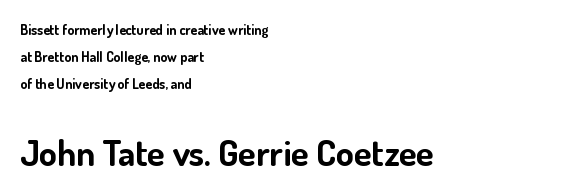
The image shows 36 px bold sans-serif type, upright; set left-aligned, loose line spacing (1.92x), normal letter spacing, not underlined; the second (bottom) block is 2.57x larger; low stroke contrast and a small x-height.
